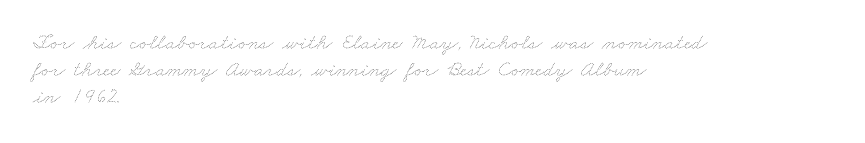
Q: Is the text bold? A: No.
Q: Is the text underlined? A: No.
Q: How is the paragraph aligned? A: Left-aligned.
Q: Is the spacing between letters normal or unusually wide? A: Normal.
